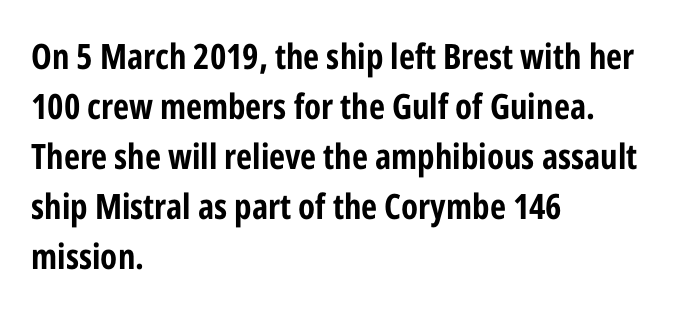
Honestly, the letter spacing is just normal — you wouldn't notice it. Quick note: underline off. This is the regular roman posture of the typeface. Notice how the passage keeps a crisp vertical edge on the left only. These lines are rendered in a variable-pitch font. The leading is moderate, giving the passage an even texture.
